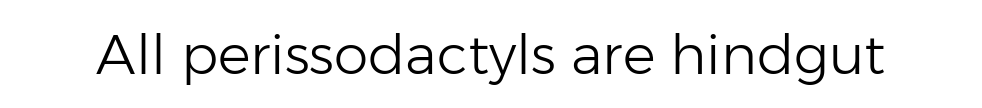
Q: Is the text bold? A: No.
Q: Is the text italic (slanted)? A: No, it is upright.
Q: Is the typeface a serif or a sans-serif typeface? A: Sans-serif.
Q: Is the text underlined? A: No.
Q: Is the spacing between letters normal or unusually wide? A: Normal.
Q: Width (condensed, normal, or wide)? A: Normal.
Q: Stroke contrast? A: Low.
Q: x-height? A: Medium.
Q: Monospaced? A: No.
